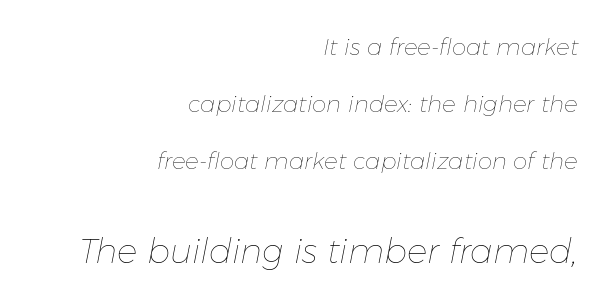
The strip under each line holds only bare page. There is no visible air inserted between adjacent glyphs. Typesetter's note — lower block bumped up in size, upper block left smaller. The letterforms sit at book weight or below.
